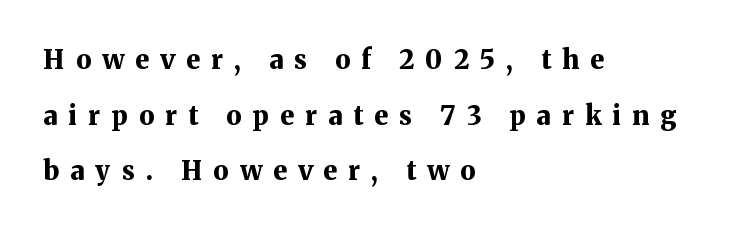
The tracking reads as deliberately expanded to a designer's eye. Successive baselines arrive slowly, with a big drop between each. The baseline area is clear. The font's upright variant was chosen for this text. Where is the straight margin? On the left.
